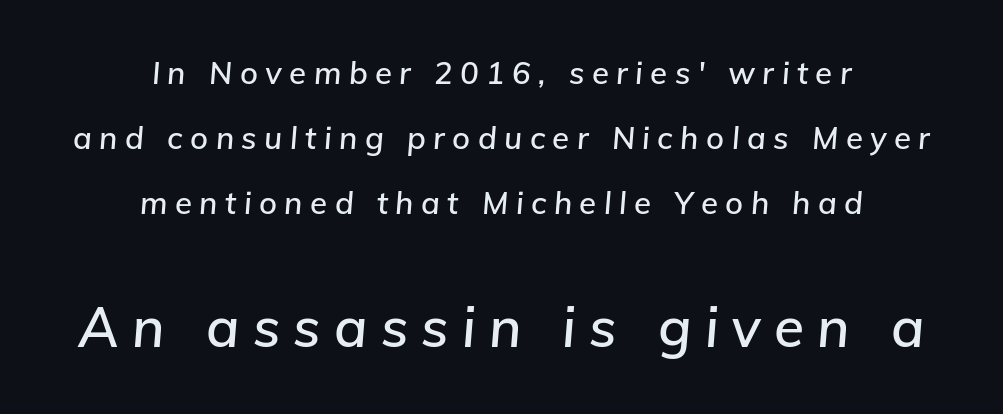
The emphasis by scale lands on block number two, below. Every row of glyphs is offset so its center matches the block's center. Here the designer chose a conventional face with non-uniform glyph widths. This is oblique type, the kind used for emphasis or titles. Anything drawn beneath the words? Only blank space. In terms of leading, this rendering errs on the spacious side.
